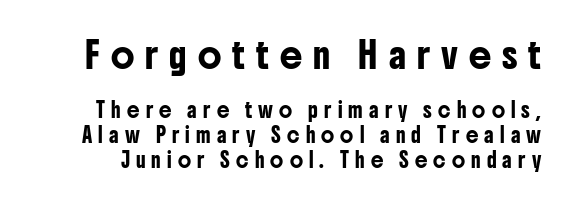
{"italic": "no", "underline": "no", "line_spacing_ratio": 1.79, "letter_spacing": "wide", "letter_spacing_em": 0.44, "larger_block": "first", "size_ratio": 1.79, "glyph_px": 25}
